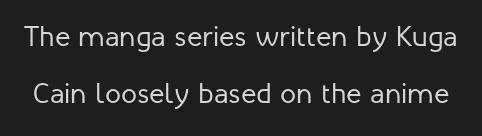
{"serif": "no", "italic": "no", "bold": "no", "weight": "regular", "width": "normal", "stroke_contrast": "low", "x_height": "medium", "monospaced": "no", "underline": "no", "line_spacing": "loose", "line_spacing_ratio": 1.97, "letter_spacing": "normal", "letter_spacing_em": 0.0, "glyph_px": 29}
